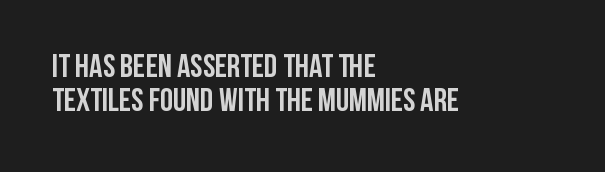
The image shows 33 px semibold, condensed sans-serif type, upright; set left-aligned, tight line spacing (1.02x), normal letter spacing, not underlined; low stroke contrast and a large x-height.
